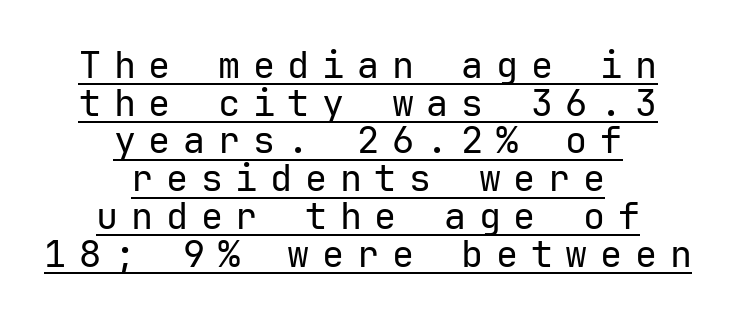
The font is comparable to plain body text, perhaps lighter. Check the space under the baseline: a stroke is drawn there. If you measured baseline to baseline, you'd find a short distance. Centered paragraph, ragged on both sides.
